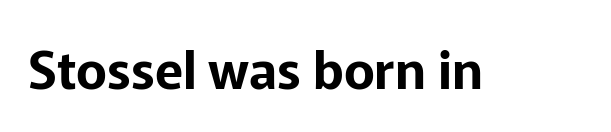
Check the space under the baseline: it is left empty. Vertical strokes here are truly vertical. Letterform terminals end flat and unadorned throughout the passage. The rendering keeps characters at their native spacing. These lines are rendered in a variable-pitch font.
